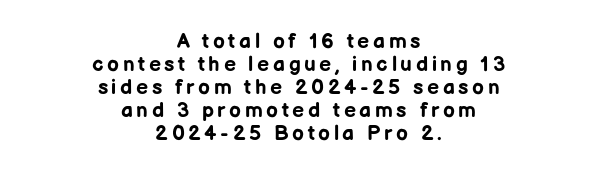
Q: Is the text bold? A: Yes.
Q: Is the text italic (slanted)? A: No, it is upright.
Q: Is the text underlined? A: No.
Q: How is the paragraph aligned? A: Centered.
Q: Is the spacing between lines tight, normal or loose? A: Tight.
